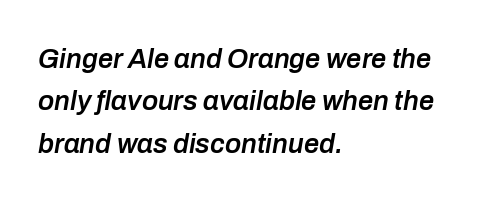
Q: Is the text bold? A: Semi-bold.
Q: Is the text italic (slanted)? A: Yes, it leans right by about 10 degrees.
Q: Is the text underlined? A: No.
Q: How is the paragraph aligned? A: Left-aligned.
Q: Is the spacing between letters normal or unusually wide? A: Normal.
Q: Is the spacing between lines tight, normal or loose? A: Normal.
